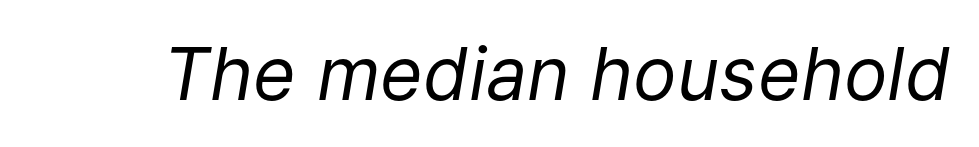
The image shows 73 px regular-weight type, italic (leaning right); set normal letter spacing, not underlined; low stroke contrast and a medium x-height.
